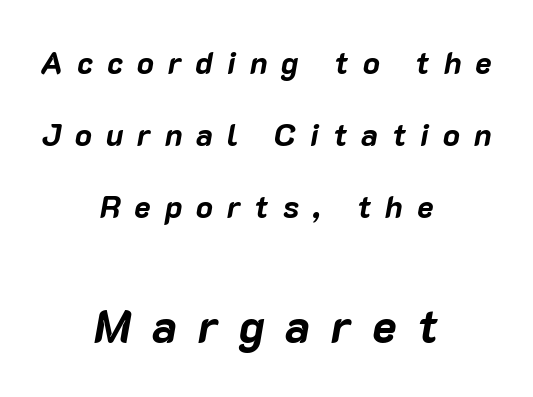
The image shows 46 px bold type, italic (leaning right); set centered, loose line spacing (2.33x), unusually wide letter spacing (+0.45 em), not underlined; the second (bottom) block is 1.48x larger; low stroke contrast and a medium x-height.
